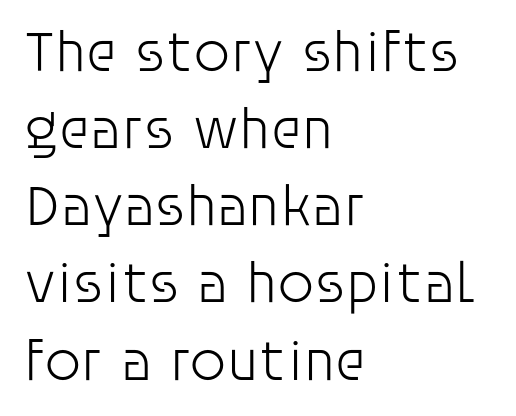
{"serif": "no", "italic": "no", "bold": "no", "weight": "light", "width": "normal", "stroke_contrast": "low", "x_height": "large", "monospaced": "no", "underline": "no", "align": "left", "line_spacing": "normal", "line_spacing_ratio": 1.33, "letter_spacing": "normal", "letter_spacing_em": 0.0, "glyph_px": 58}
